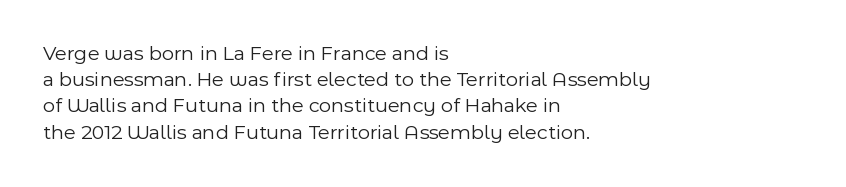
The image shows 21 px text type, upright; set left-aligned, normal line spacing (1.25x), normal letter spacing, not underlined.
